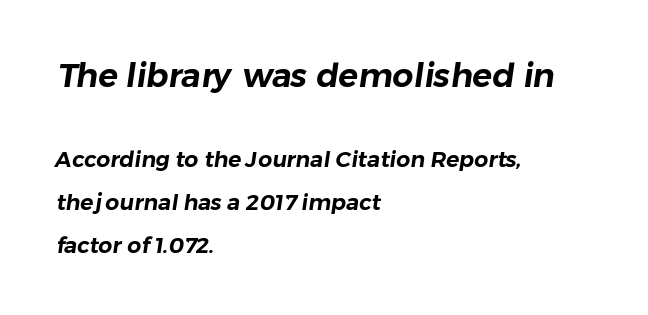
{"serif": "no", "width": "normal", "stroke_contrast": "low", "x_height": "medium", "monospaced": "no", "underline": "no", "align": "left", "line_spacing": "loose", "line_spacing_ratio": 1.96, "letter_spacing": "normal", "letter_spacing_em": 0.0, "larger_block": "first", "size_ratio": 1.5, "glyph_px": 33}
